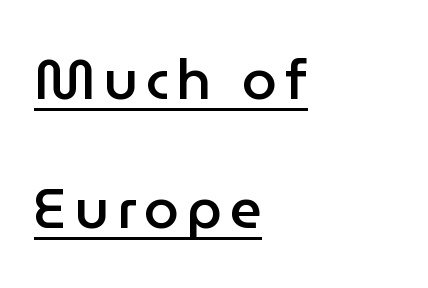
The image shows 56 px semibold sans-serif type, upright; set left-aligned, loose line spacing (2.31x), underlined; low stroke contrast and a medium x-height.
